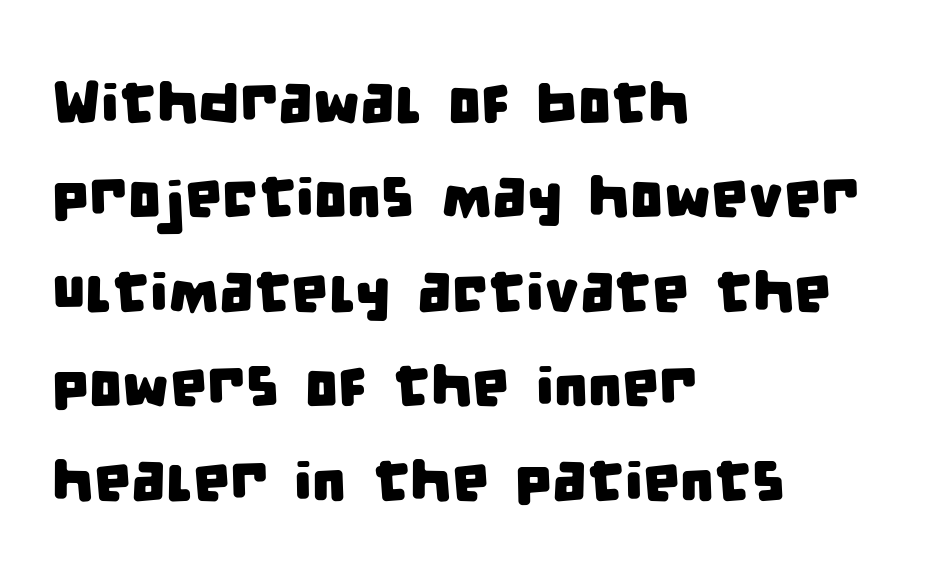
The image shows 59 px condensed sans-serif type; set left-aligned, normal line spacing (1.6x), normal letter spacing, not underlined; low stroke contrast and a large x-height.
